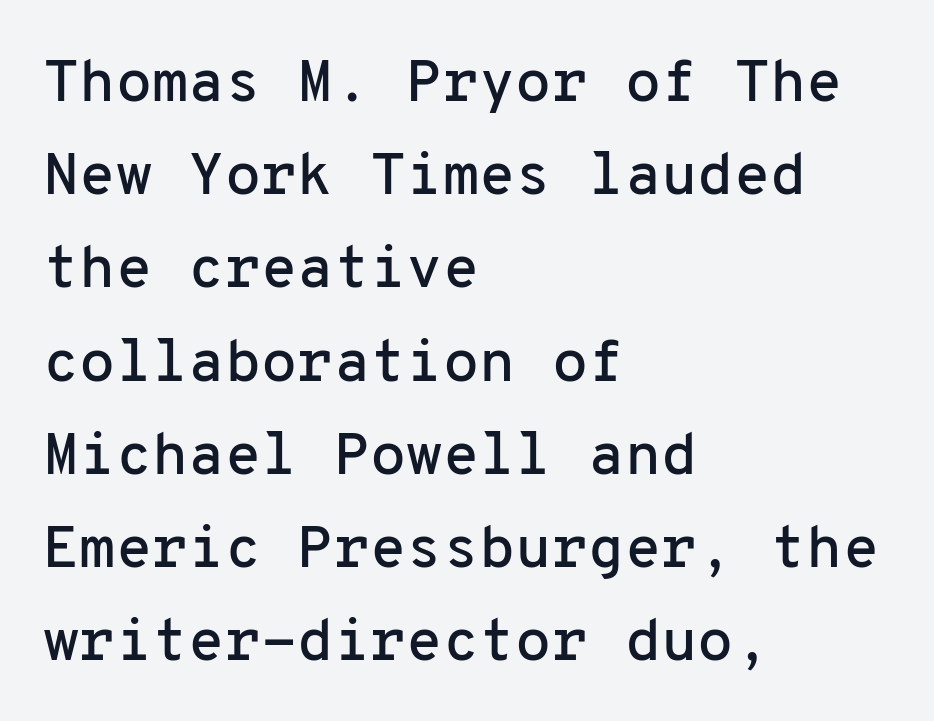
The image shows 59 px sans-serif type, upright, monospaced; set left-aligned, normal line spacing (1.58x), normal letter spacing, not underlined; low stroke contrast and a medium x-height.
